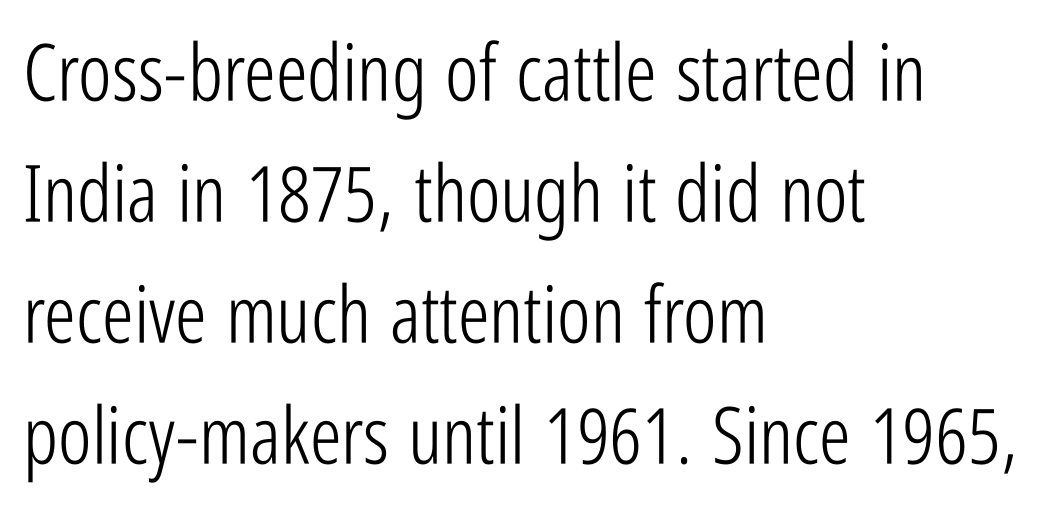
The image shows 79 px light, condensed sans-serif type, upright; set left-aligned, normal line spacing (1.53x), normal letter spacing, not underlined; low stroke contrast and a medium x-height.
